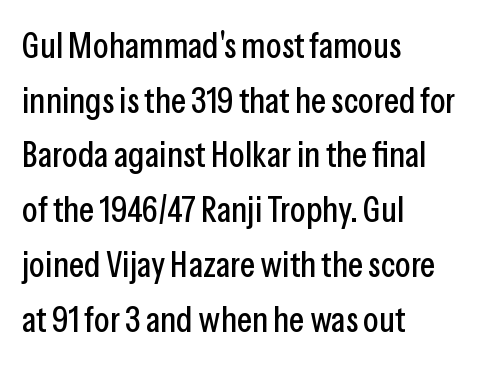
{"serif": "no", "italic": "no", "width": "condensed", "stroke_contrast": "low", "x_height": "medium", "monospaced": "no", "underline": "no", "align": "left", "line_spacing": "normal", "line_spacing_ratio": 1.52, "letter_spacing": "normal", "letter_spacing_em": 0.0, "glyph_px": 36}
